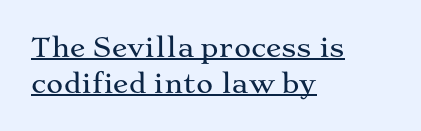
These characters rest on top of a visible drawn line. Summary of vertical rhythm: regular, with standard interline spacing. A classic flush-left, rag-right setting is used for this passage. The typography opts for an upright posture over an oblique one. You could call the tracking neutral — neither tight nor loose.
